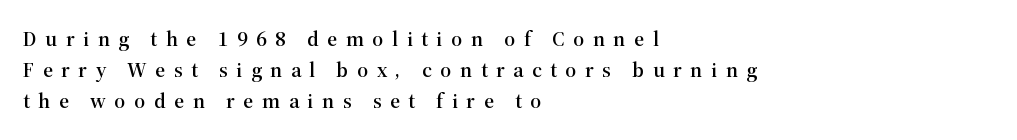
Characters remain perfectly vertical along every line. Glance below the letters and you will spot only blank space. In terms of leading, this rendering sits right in the middle. Visually the block forms a straight wall on the left and a jagged coastline on the right. The letterforms stand isolated, each surrounded by extra space.
